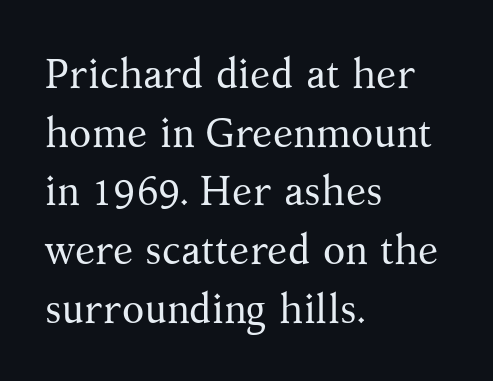
The image shows 41 px regular-weight serif type, upright; set left-aligned, normal line spacing (1.43x), normal letter spacing, not underlined; medium stroke contrast and a medium x-height.
